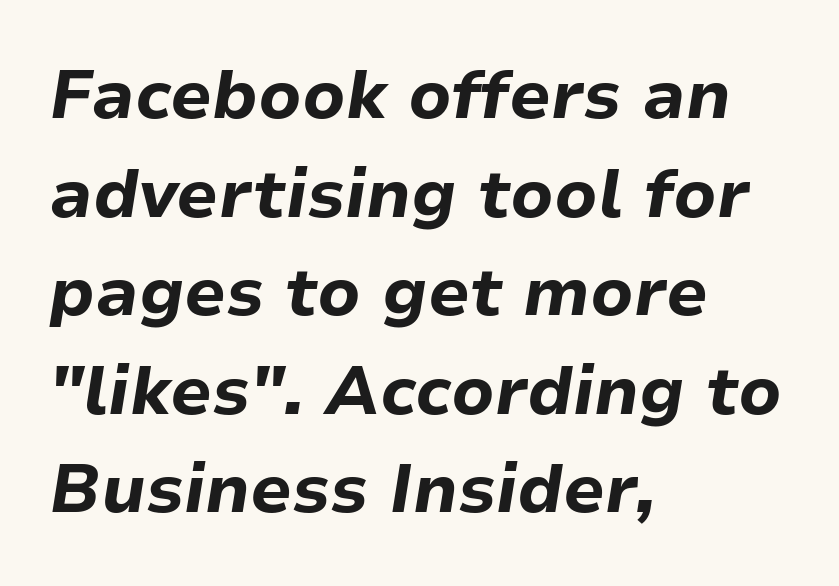
The image shows 68 px bold type, italic (leaning right); set left-aligned, normal line spacing (1.45x), normal letter spacing, not underlined; low stroke contrast and a medium x-height.
